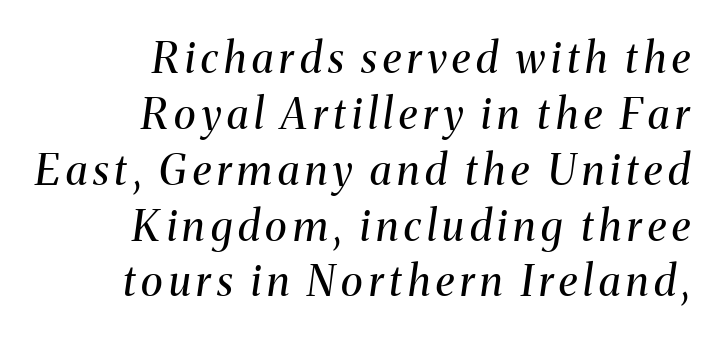
The image shows 42 px regular-weight serif type, italic (leaning right); set right-aligned, normal line spacing (1.33x), not underlined; medium stroke contrast and a medium x-height.
